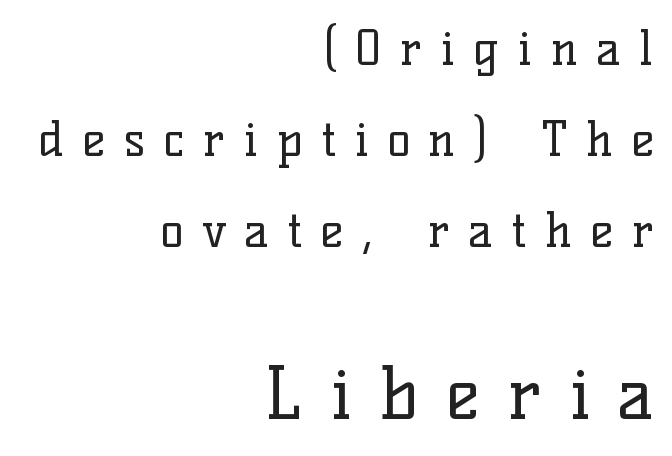
You can tell from the footed stems that serif type was used. Is the letter spacing exaggerated? Yes — the characters are pushed far apart. Alignment: flush right. Stroke mass is kept to a normal reading level or below. Is there any slant? The stems are plumb. Proportional: the letters do not fall into vertical columns.
